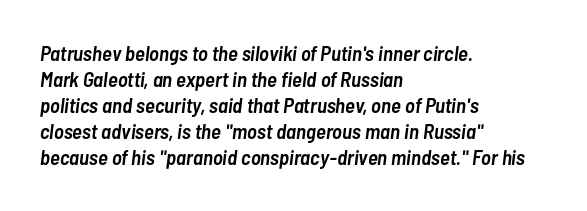
Q: Is the text bold? A: Semi-bold.
Q: Is the text italic (slanted)? A: Yes, it leans right by about 7 degrees.
Q: Is the text underlined? A: No.
Q: How is the paragraph aligned? A: Left-aligned.
Q: Is the spacing between letters normal or unusually wide? A: Normal.
